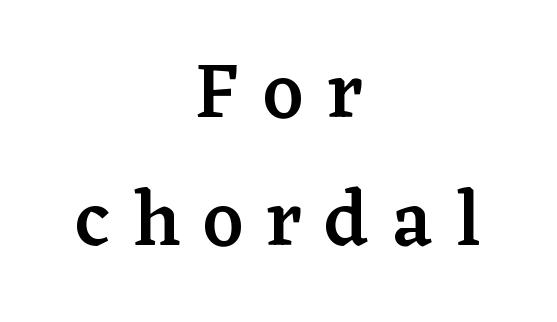
Q: Is the text bold? A: Semi-bold.
Q: Is the text italic (slanted)? A: No, it is upright.
Q: Is the typeface a serif or a sans-serif typeface? A: Serif.
Q: Is the text underlined? A: No.
Q: How is the paragraph aligned? A: Centered.
Q: Is the spacing between letters normal or unusually wide? A: Unusually wide.
Q: Is the spacing between lines tight, normal or loose? A: Normal.
Q: Width (condensed, normal, or wide)? A: Normal.
Q: Stroke contrast? A: Low.
Q: x-height? A: Medium.
Q: Monospaced? A: No.
